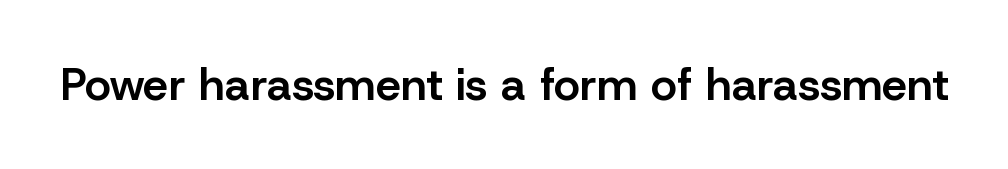
The image shows 45 px semibold sans-serif type, upright; set normal letter spacing, not underlined; low stroke contrast and a medium x-height.
